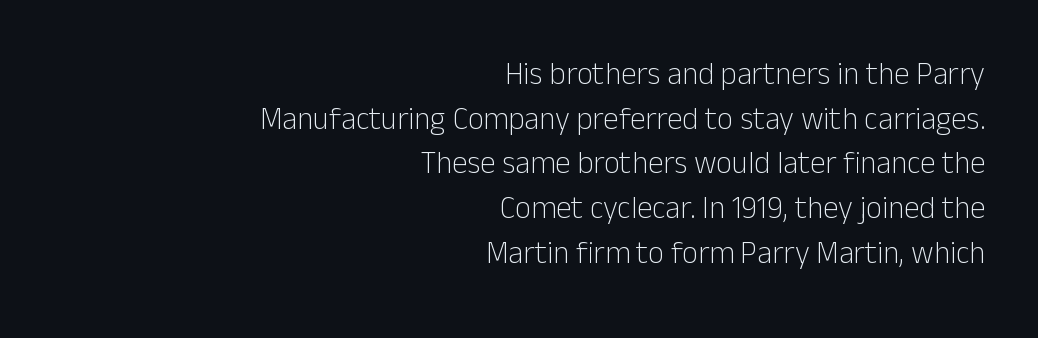
Q: Is the text bold? A: No.
Q: Is the text italic (slanted)? A: No, it is upright.
Q: Is the typeface a serif or a sans-serif typeface? A: Sans-serif.
Q: Is the text underlined? A: No.
Q: How is the paragraph aligned? A: Right-aligned.
Q: Is the spacing between letters normal or unusually wide? A: Normal.
Q: Is the spacing between lines tight, normal or loose? A: Normal.
Q: Width (condensed, normal, or wide)? A: Normal.
Q: Stroke contrast? A: Low.
Q: x-height? A: Medium.
Q: Monospaced? A: No.
